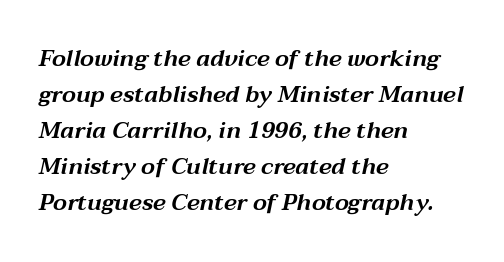
The image shows 23 px text type, italic (leaning right); set left-aligned, normal line spacing (1.56x), normal letter spacing, not underlined.
